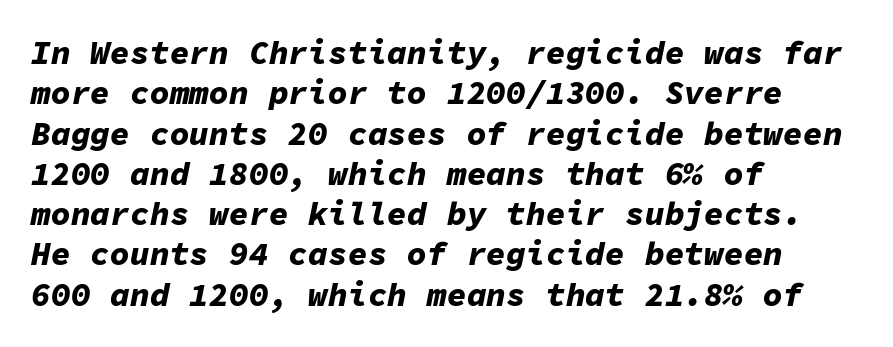
The image shows 33 px bold type, italic (leaning right), monospaced; set left-aligned, line spacing 1.22x, normal letter spacing, not underlined; low stroke contrast and a medium x-height.
